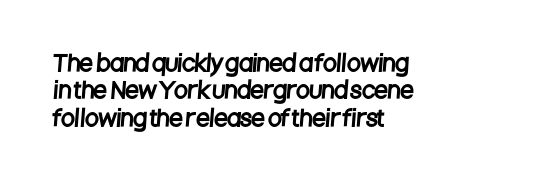
Which margin do the lines hug? The left one — the right edge is uneven. The space directly below the letters is spotless. Spacing between characters is what you'd get straight out of the box.
